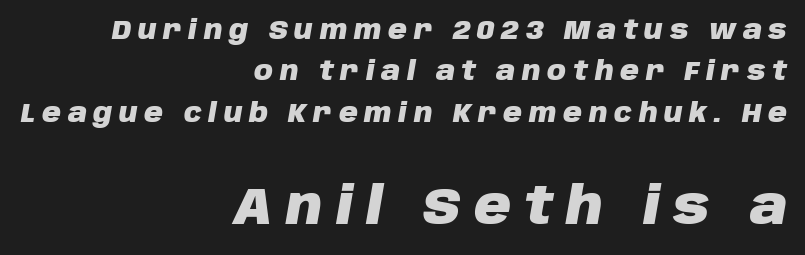
The image shows 51 px heavy type, italic (leaning right); set right-aligned, normal line spacing (1.59x), unusually wide letter spacing (+0.26 em), not underlined; the second (bottom) block is 1.96x larger; low stroke contrast and a large x-height.
